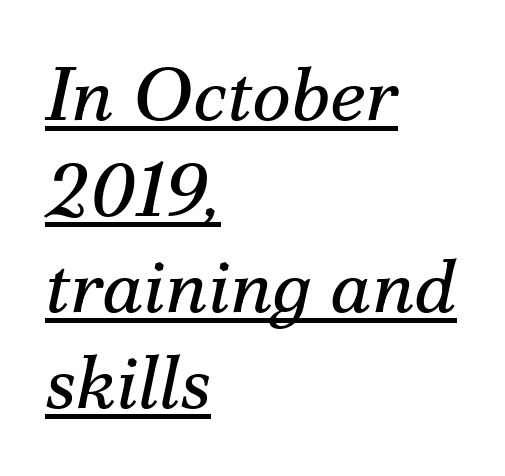
The image shows 75 px regular-weight serif type, italic (leaning right); set left-aligned, normal line spacing (1.28x), normal letter spacing, underlined; medium stroke contrast and a small x-height.
